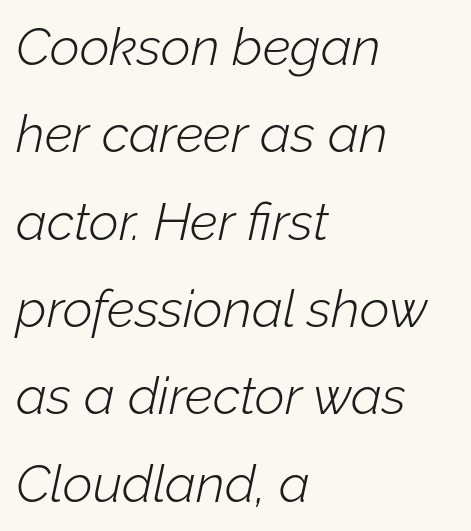
A bare baseline throughout the passage. Proportional: the letters do not fall into vertical columns. One glance says typical: line gaps are just what's usual. Glyph-to-glyph distance matches everyday printed text.
